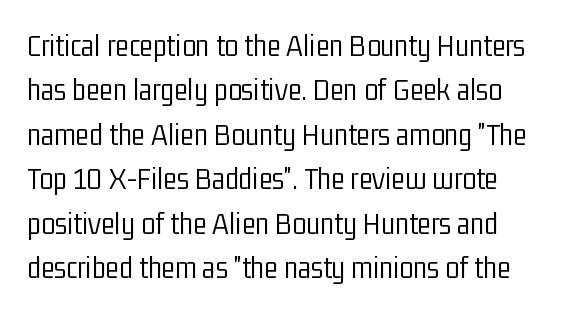
{"serif": "no", "italic": "no", "bold": "no", "weight": "light", "width": "condensed", "stroke_contrast": "low", "x_height": "medium", "monospaced": "no", "underline": "no", "align": "left", "line_spacing": "normal", "line_spacing_ratio": 1.39, "letter_spacing": "normal", "letter_spacing_em": 0.0, "glyph_px": 32}
